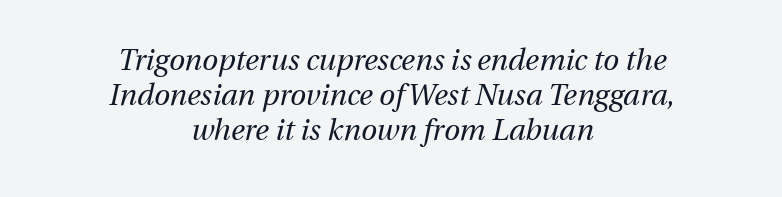
{"italic": "yes", "lean": "right", "slant_degrees": 13, "bold": "no", "weight": "regular", "width": "normal", "stroke_contrast": "medium", "x_height": "medium", "monospaced": "no", "underline": "no", "align": "center", "line_spacing_ratio": 1.21, "letter_spacing": "normal", "letter_spacing_em": 0.0, "glyph_px": 29}
